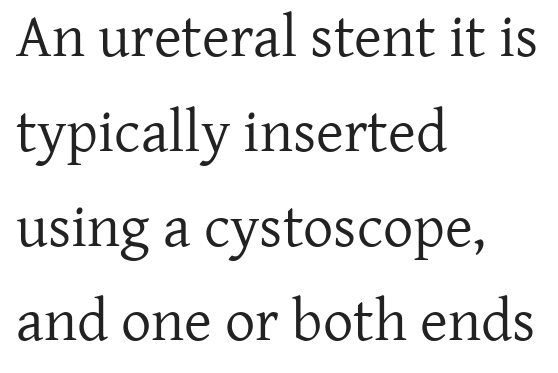
The image shows 60 px regular-weight serif type, upright; set left-aligned, normal line spacing (1.58x), normal letter spacing, not underlined; low stroke contrast and a medium x-height.
